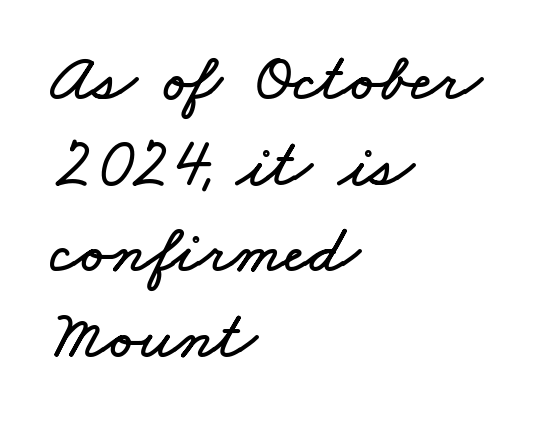
The image shows 70 px wide type; set left-aligned, line spacing 1.23x, normal letter spacing, not underlined; low stroke contrast and a small x-height.
